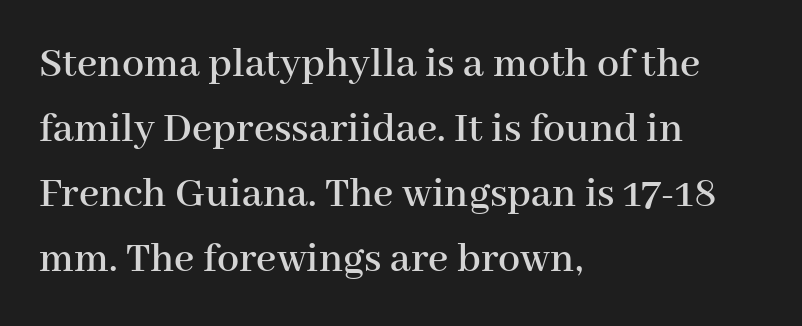
Q: Is the text italic (slanted)? A: No, it is upright.
Q: Is the typeface a serif or a sans-serif typeface? A: Serif.
Q: Is the text underlined? A: No.
Q: How is the paragraph aligned? A: Left-aligned.
Q: Is the spacing between letters normal or unusually wide? A: Normal.
Q: Is the spacing between lines tight, normal or loose? A: Normal.
Q: Width (condensed, normal, or wide)? A: Normal.
Q: Stroke contrast? A: High.
Q: x-height? A: Medium.
Q: Monospaced? A: No.
